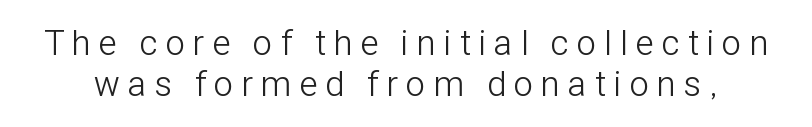
Nope, not italic — everything's standing straight. Looks like regular typesetting: each glyph gets only the width it needs. Stroke terminals: plain, sans-serif. Here the glyphs are tracked loosely, breaking word shapes into spaced letters. Honestly, there is no underline to notice here at all. Weight: regular or lighter.
